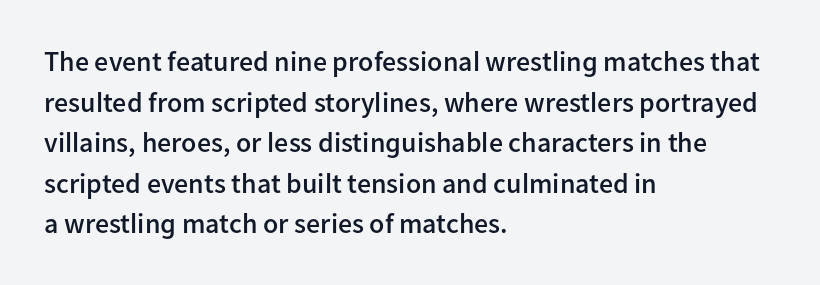
Q: Is the text bold? A: Semi-bold.
Q: Is the text italic (slanted)? A: No, it is upright.
Q: Is the typeface a serif or a sans-serif typeface? A: Sans-serif.
Q: Is the text underlined? A: No.
Q: How is the paragraph aligned? A: Left-aligned.
Q: Is the spacing between letters normal or unusually wide? A: Normal.
Q: Is the spacing between lines tight, normal or loose? A: Normal.
Q: Width (condensed, normal, or wide)? A: Normal.
Q: Stroke contrast? A: Low.
Q: x-height? A: Medium.
Q: Monospaced? A: No.
